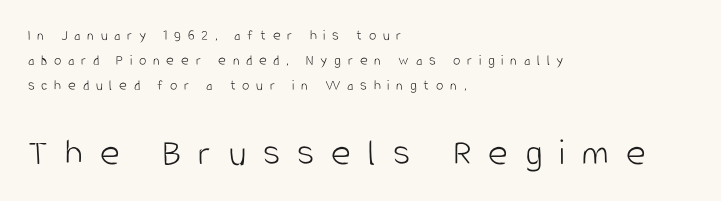
{"serif": "no", "italic": "no", "bold": "no", "weight": "light", "width": "condensed", "stroke_contrast": "low", "x_height": "large", "monospaced": "no", "underline": "no", "align": "left", "line_spacing": "normal", "line_spacing_ratio": 1.68, "letter_spacing": "wide", "letter_spacing_em": 0.45, "larger_block": "second", "size_ratio": 2.53, "glyph_px": 38}
